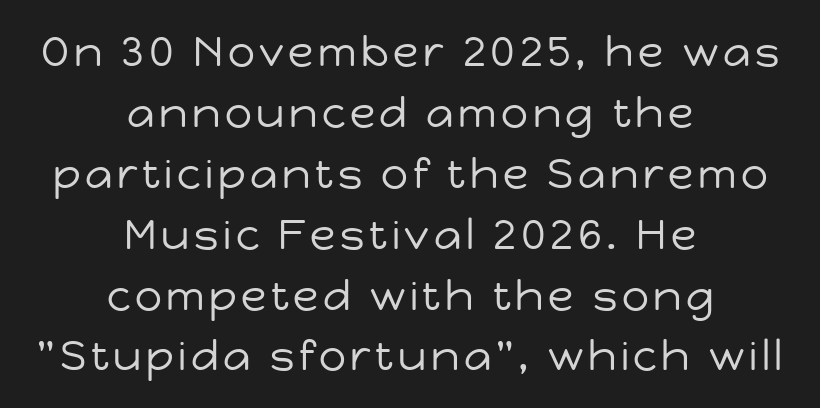
{"serif": "no", "italic": "no", "bold": "no", "weight": "regular", "width": "normal", "stroke_contrast": "low", "x_height": "medium", "monospaced": "no", "underline": "no", "align": "center", "line_spacing": "normal", "line_spacing_ratio": 1.45, "glyph_px": 42}
